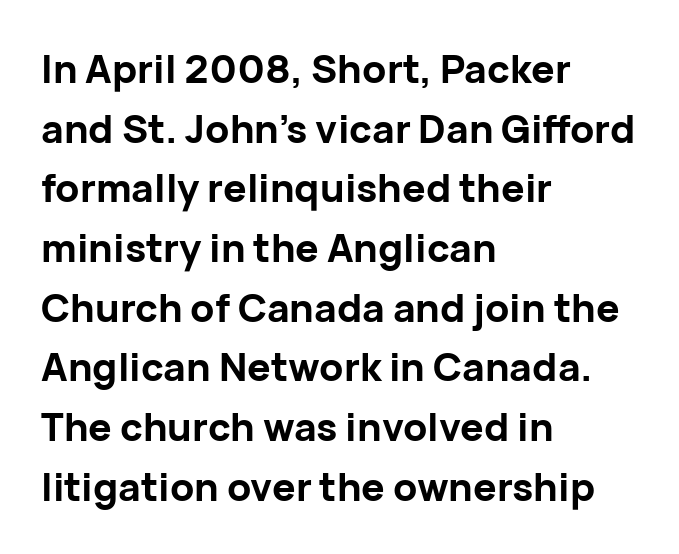
Leftover space on each line is placed entirely after the last word. Think of a printed novel: that variable character pitch is what you see here. Rule under the text: the space is simply empty. Serif or sans? Sans — the stroke terminals are bare. Short note: letters normally spaced.
